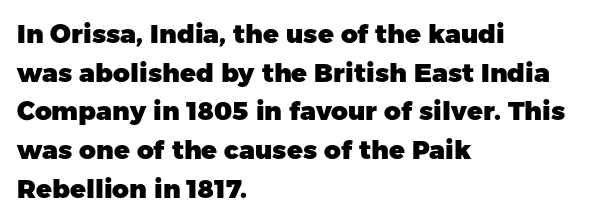
{"italic": "no", "bold": "yes", "underline": "no", "align": "left", "line_spacing": "normal", "line_spacing_ratio": 1.49, "letter_spacing": "normal", "letter_spacing_em": 0.0, "glyph_px": 26}
